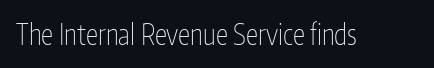
Q: Is the text bold? A: No.
Q: Is the text italic (slanted)? A: No, it is upright.
Q: Is the typeface a serif or a sans-serif typeface? A: Sans-serif.
Q: Is the text underlined? A: No.
Q: Is the spacing between letters normal or unusually wide? A: Normal.
Q: Width (condensed, normal, or wide)? A: Condensed.
Q: Stroke contrast? A: Low.
Q: x-height? A: Medium.
Q: Monospaced? A: No.
